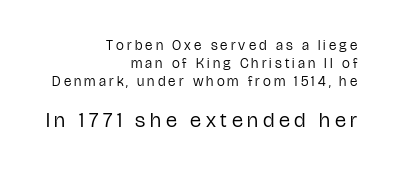
Q: Is the text bold? A: No.
Q: Is the text italic (slanted)? A: No, it is upright.
Q: Is the text underlined? A: No.
Q: How is the paragraph aligned? A: Right-aligned.
Q: Is the spacing between letters normal or unusually wide? A: Unusually wide.
Q: Is the spacing between lines tight, normal or loose? A: Normal.
Q: Which block of text is set in a larger size, the first (top) or the second (bottom)? A: The second (bottom) one.
